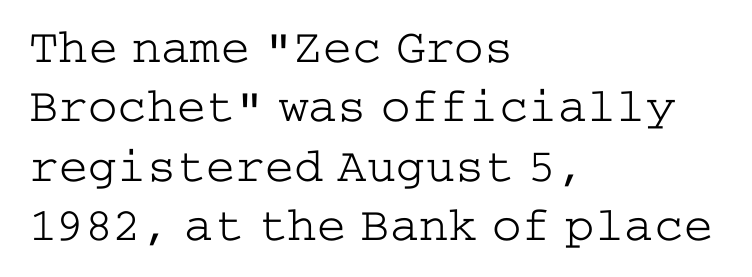
{"serif": "yes", "italic": "no", "bold": "no", "weight": "light", "width": "wide", "stroke_contrast": "low", "x_height": "medium", "underline": "no", "align": "left", "line_spacing_ratio": 1.21, "letter_spacing": "normal", "letter_spacing_em": 0.0, "glyph_px": 49}
